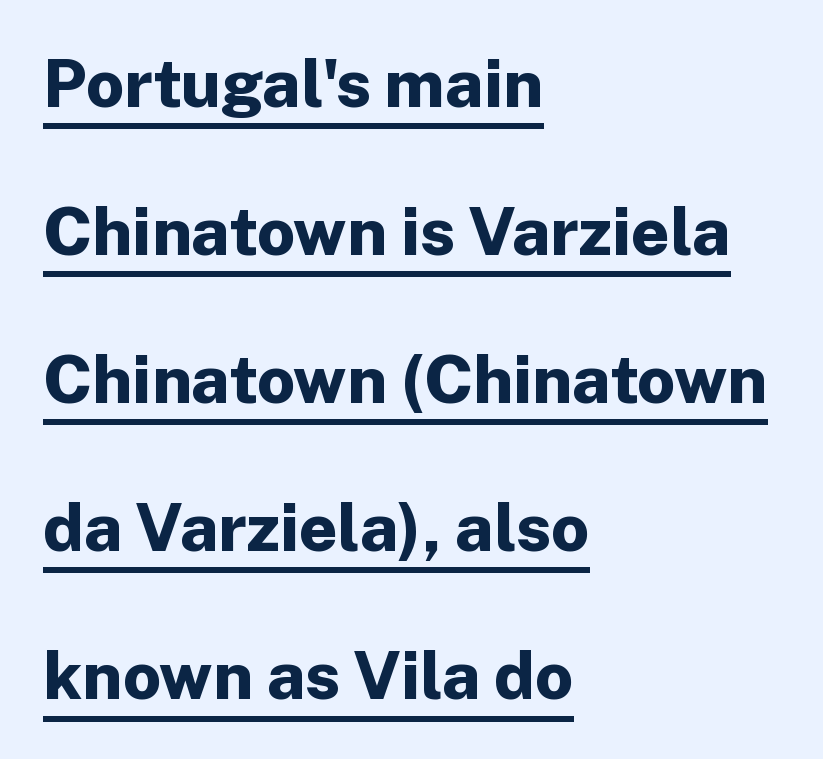
Alignment: flush left. Honestly, the underline is the first thing you notice here. Looks like regular typesetting: each glyph gets only the width it needs. The space between consecutive lines is lavish. Inter-character spacing is left at the font's built-in metrics. This is the regular roman posture of the typeface.
